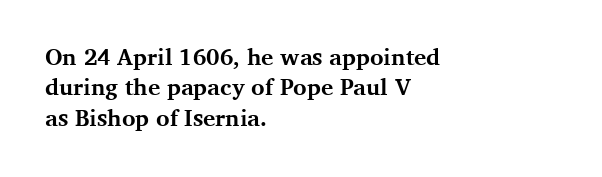
The image shows 23 px bold type, upright; set left-aligned, normal line spacing (1.32x), normal letter spacing, not underlined.
